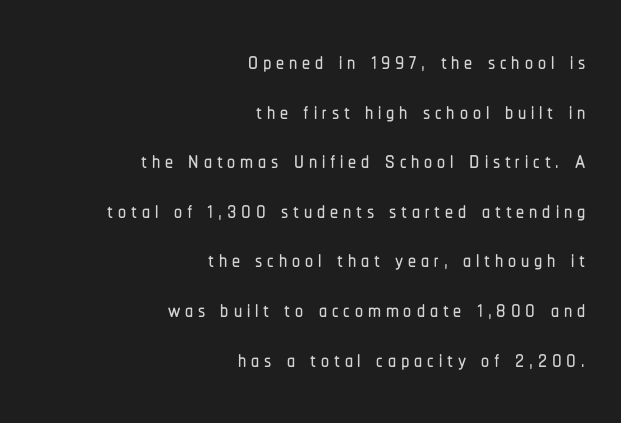
{"serif": "no", "italic": "no", "width": "condensed", "stroke_contrast": "low", "x_height": "medium", "monospaced": "no", "underline": "no", "align": "right", "line_spacing": "normal", "line_spacing_ratio": 1.55, "glyph_px": 32}
